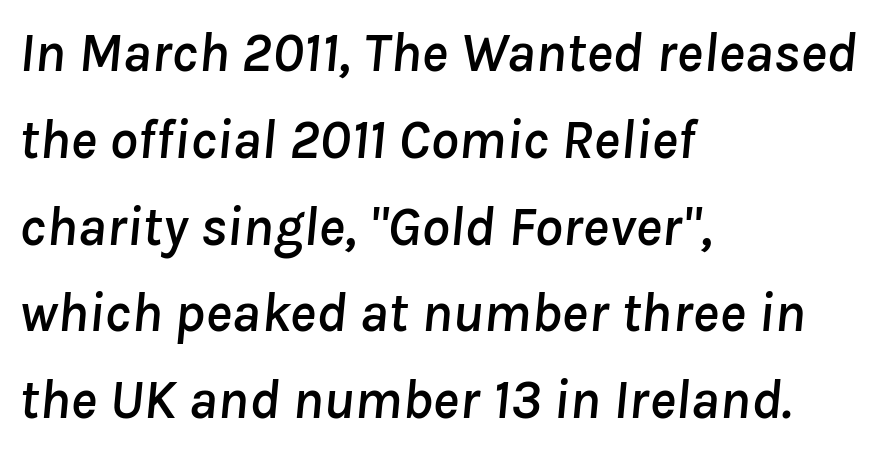
Q: Is the text italic (slanted)? A: Yes, it leans right by about 8 degrees.
Q: Is the text underlined? A: No.
Q: How is the paragraph aligned? A: Left-aligned.
Q: Is the spacing between letters normal or unusually wide? A: Normal.
Q: Is the spacing between lines tight, normal or loose? A: Normal.
Q: Width (condensed, normal, or wide)? A: Normal.
Q: Stroke contrast? A: Low.
Q: x-height? A: Medium.
Q: Monospaced? A: No.
